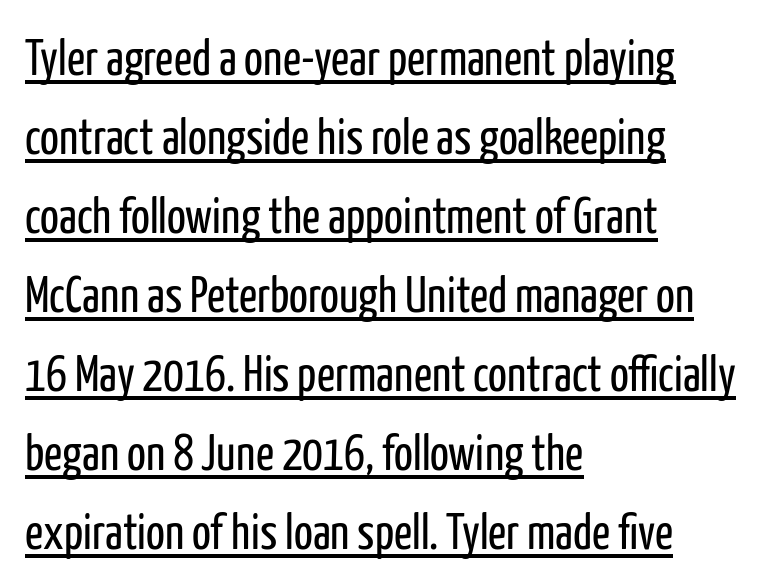
Q: Is the text bold? A: No.
Q: Is the text italic (slanted)? A: No, it is upright.
Q: Is the typeface a serif or a sans-serif typeface? A: Sans-serif.
Q: Is the text underlined? A: Yes.
Q: How is the paragraph aligned? A: Left-aligned.
Q: Is the spacing between letters normal or unusually wide? A: Normal.
Q: Is the spacing between lines tight, normal or loose? A: Normal.
Q: Width (condensed, normal, or wide)? A: Condensed.
Q: Stroke contrast? A: Low.
Q: x-height? A: Medium.
Q: Monospaced? A: No.
